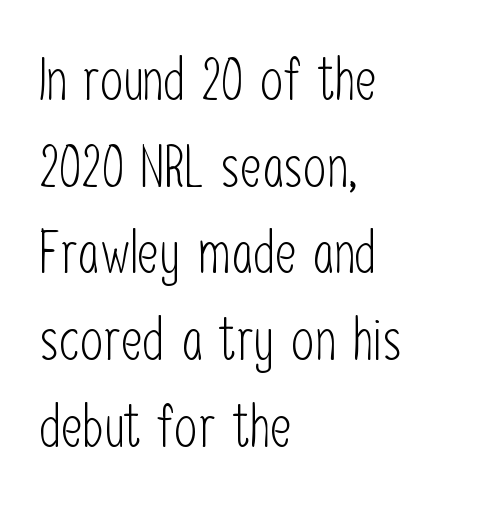
{"serif": "no", "italic": "no", "bold": "no", "weight": "light", "width": "condensed", "stroke_contrast": "low", "x_height": "medium", "monospaced": "no", "underline": "no", "align": "left", "line_spacing": "normal", "line_spacing_ratio": 1.47, "letter_spacing": "normal", "letter_spacing_em": 0.0, "glyph_px": 59}
